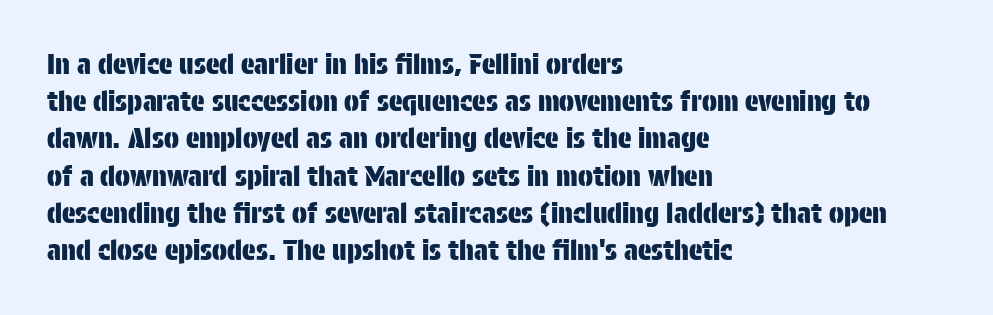
Q: Is the text italic (slanted)? A: No, it is upright.
Q: Is the typeface a serif or a sans-serif typeface? A: Sans-serif.
Q: Is the text underlined? A: No.
Q: How is the paragraph aligned? A: Left-aligned.
Q: Is the spacing between letters normal or unusually wide? A: Normal.
Q: Is the spacing between lines tight, normal or loose? A: Normal.
Q: Width (condensed, normal, or wide)? A: Condensed.
Q: Stroke contrast? A: Low.
Q: x-height? A: Large.
Q: Monospaced? A: No.
